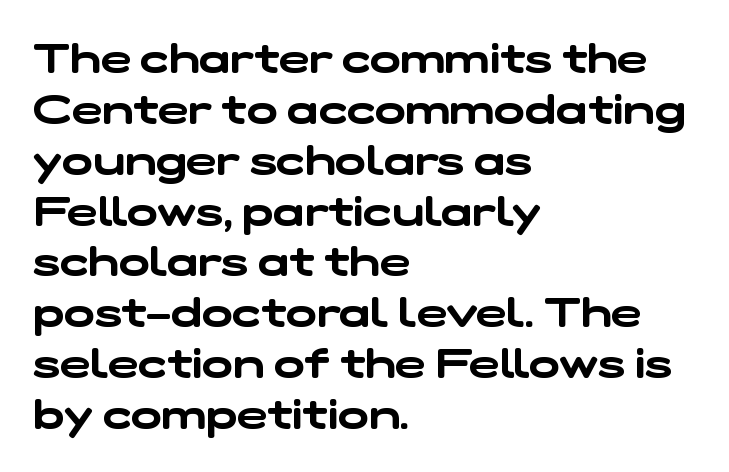
In terms of letterform style, serifs are entirely absent. The passage shown is typed in a proportional face where columns would drift. Between one letter and the next there's only the usual sliver of space. The setting favours the left margin, as ordinary paragraphs usually do. A clean baseline with only descenders dipping below it.
